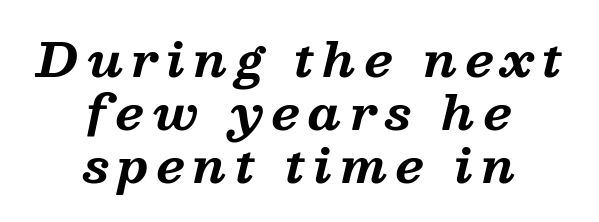
Q: Is the text bold? A: Yes.
Q: Is the text italic (slanted)? A: Yes, it leans right by about 13 degrees.
Q: Is the typeface a serif or a sans-serif typeface? A: Serif.
Q: Is the text underlined? A: No.
Q: How is the paragraph aligned? A: Centered.
Q: Is the spacing between lines tight, normal or loose? A: Tight.
Q: Width (condensed, normal, or wide)? A: Normal.
Q: Stroke contrast? A: Medium.
Q: x-height? A: Medium.
Q: Monospaced? A: No.
